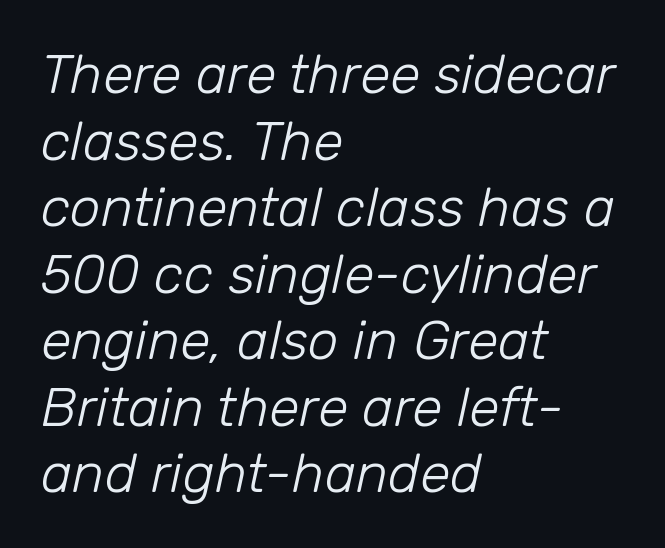
Q: Is the text bold? A: No.
Q: Is the text italic (slanted)? A: Yes, it leans right by about 12 degrees.
Q: Is the text underlined? A: No.
Q: How is the paragraph aligned? A: Left-aligned.
Q: Is the spacing between letters normal or unusually wide? A: Normal.
Q: Width (condensed, normal, or wide)? A: Normal.
Q: Stroke contrast? A: Low.
Q: x-height? A: Medium.
Q: Monospaced? A: No.
